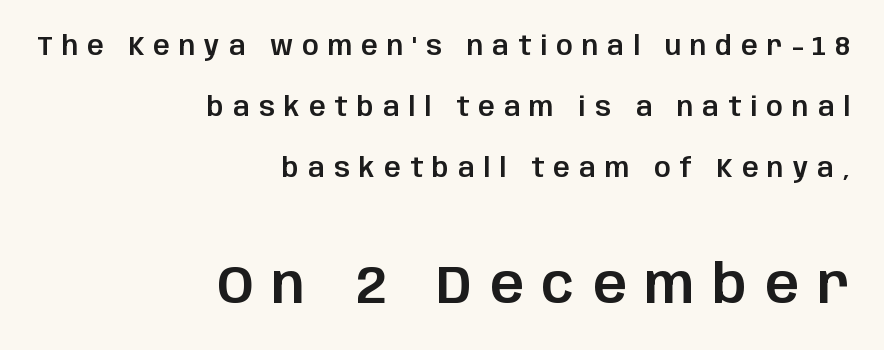
The image shows 53 px sans-serif type, upright; set right-aligned, loose line spacing (2.35x), unusually wide letter spacing (+0.35 em), not underlined; the second (bottom) block is 2.04x larger; low stroke contrast and a large x-height.
